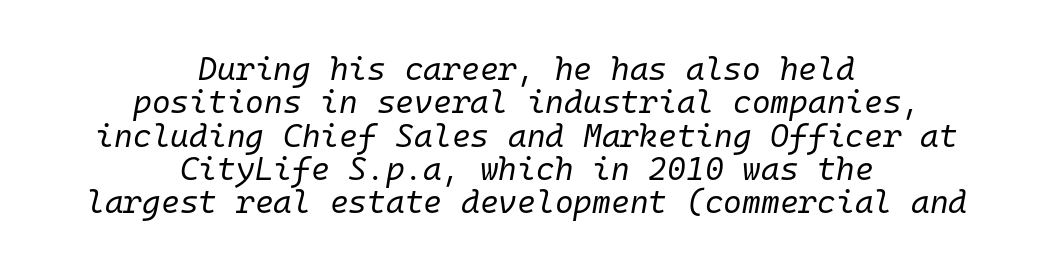
{"italic": "yes", "lean": "right", "slant_degrees": 10, "bold": "no", "weight": "regular", "width": "normal", "stroke_contrast": "low", "x_height": "medium", "monospaced": "yes", "underline": "no", "align": "center", "line_spacing": "tight", "line_spacing_ratio": 1.04, "letter_spacing": "normal", "letter_spacing_em": 0.0, "glyph_px": 32}
